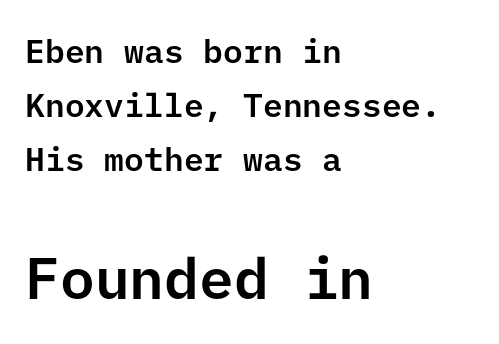
The passage shown is typeset with a sans-serif family. The rows are spaced the way most documents space them. The lettering stays uniformly vertical, giving the passage a roman look. Observe the ordinary spacing: letters are neighbours, not strangers. If you drew a ruler down the left edge, every line would touch it. Two sizes are in play, and the larger belongs to the second block.
